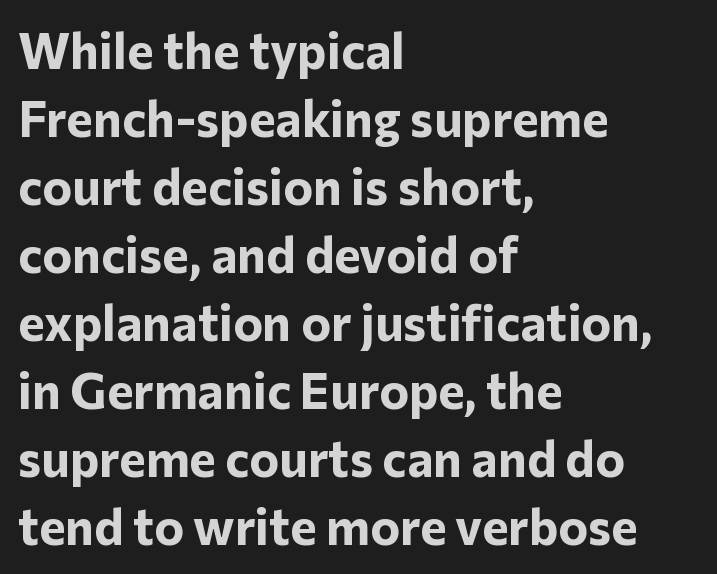
Q: Is the text bold? A: Yes.
Q: Is the text italic (slanted)? A: No, it is upright.
Q: Is the typeface a serif or a sans-serif typeface? A: Sans-serif.
Q: Is the text underlined? A: No.
Q: How is the paragraph aligned? A: Left-aligned.
Q: Is the spacing between letters normal or unusually wide? A: Normal.
Q: Is the spacing between lines tight, normal or loose? A: Normal.
Q: Width (condensed, normal, or wide)? A: Normal.
Q: Stroke contrast? A: Low.
Q: x-height? A: Medium.
Q: Monospaced? A: No.
